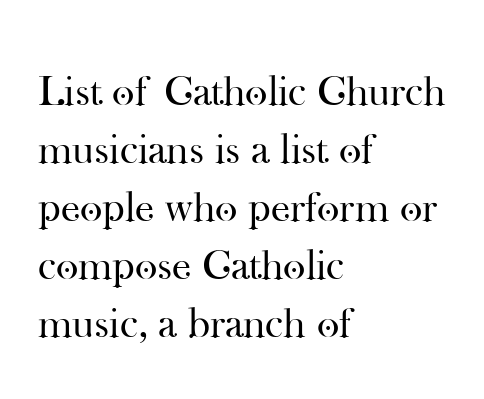
Q: Is the text bold? A: No.
Q: Is the text italic (slanted)? A: No, it is upright.
Q: Is the typeface a serif or a sans-serif typeface? A: Serif.
Q: Is the text underlined? A: No.
Q: How is the paragraph aligned? A: Left-aligned.
Q: Is the spacing between letters normal or unusually wide? A: Normal.
Q: Is the spacing between lines tight, normal or loose? A: Normal.
Q: Width (condensed, normal, or wide)? A: Normal.
Q: Stroke contrast? A: High.
Q: x-height? A: Small.
Q: Monospaced? A: No.
